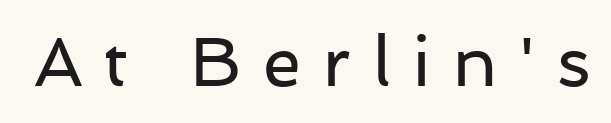
Q: Is the text bold? A: No.
Q: Is the text italic (slanted)? A: No, it is upright.
Q: Is the typeface a serif or a sans-serif typeface? A: Sans-serif.
Q: Is the text underlined? A: No.
Q: Is the spacing between letters normal or unusually wide? A: Unusually wide.
Q: Width (condensed, normal, or wide)? A: Normal.
Q: Stroke contrast? A: Low.
Q: x-height? A: Medium.
Q: Monospaced? A: No.
